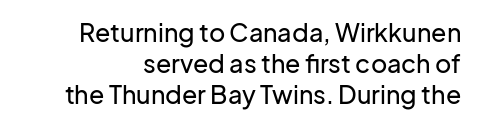
The image shows 25 px text type, upright; set normal line spacing (1.25x), normal letter spacing, not underlined.
